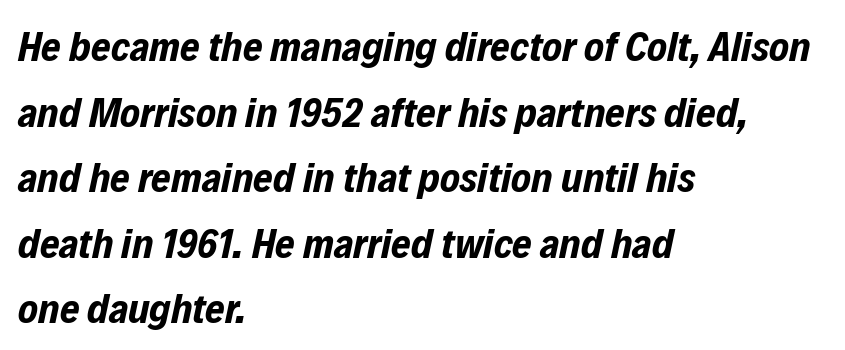
The image shows 42 px bold, condensed type, italic (leaning right); set left-aligned, normal line spacing (1.56x), normal letter spacing, not underlined; low stroke contrast and a medium x-height.
